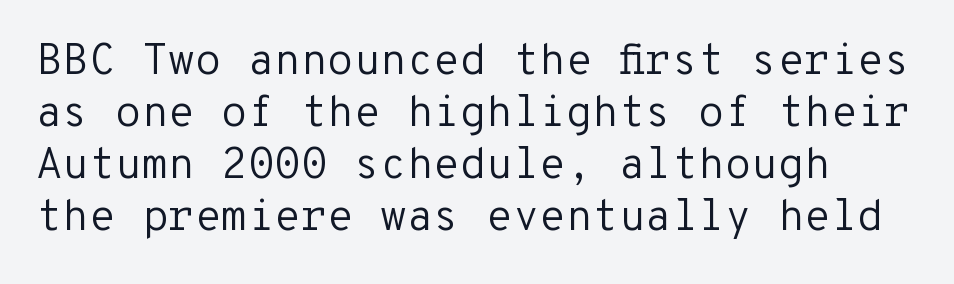
The image shows 43 px regular-weight sans-serif type, upright, monospaced; set line spacing 1.21x, normal letter spacing, not underlined; low stroke contrast and a medium x-height.
